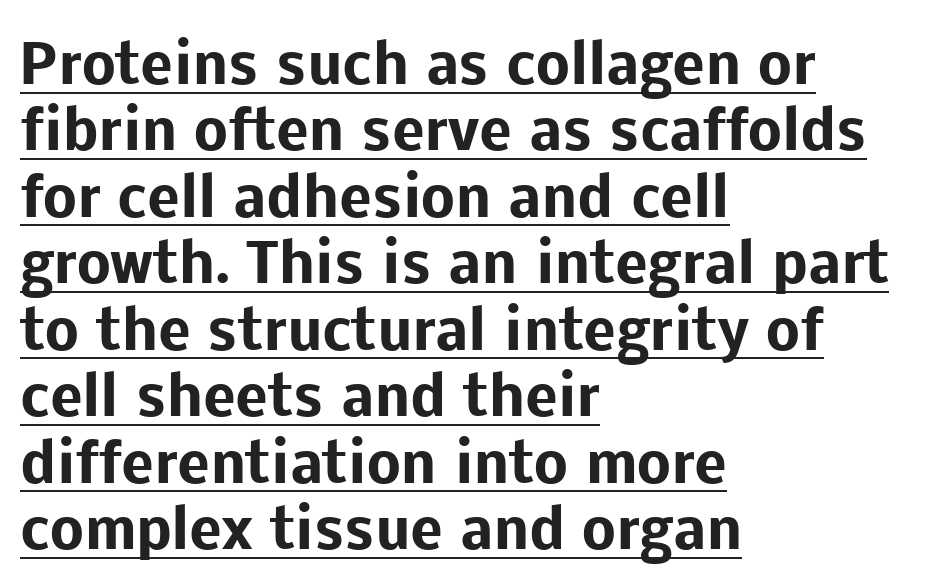
The image shows 54 px heavy sans-serif type, upright; set left-aligned, line spacing 1.23x, normal letter spacing, underlined; low stroke contrast and a medium x-height.
